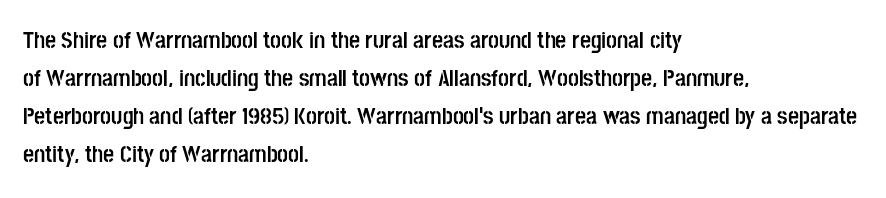
Any mark beneath the type? The region is blank. The letters stand upright; this is a roman face. The type is set solid horizontally, with unmodified tracking. Which margin do the lines hug? The left one — the right edge is uneven. The rendering uses a bold face; every stroke is thick and dark.
